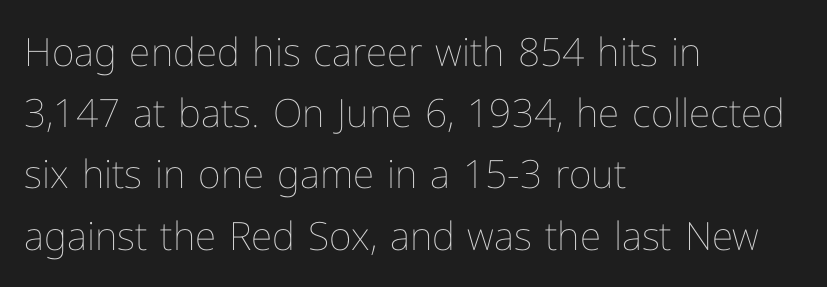
The image shows 39 px thin type, upright; set left-aligned, normal line spacing (1.57x), normal letter spacing, not underlined; low stroke contrast and a medium x-height.
